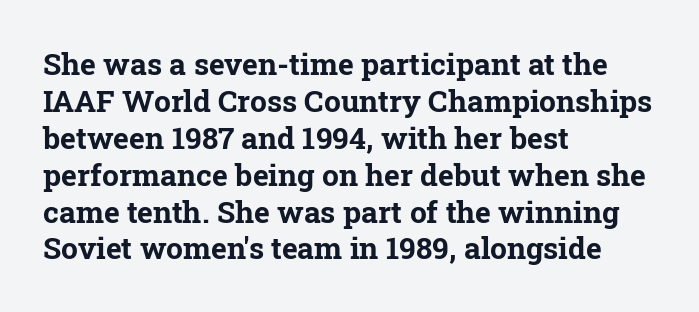
The image shows 30 px bold serif type, upright; set left-aligned, line spacing 1.23x, normal letter spacing, not underlined; low stroke contrast and a medium x-height.
